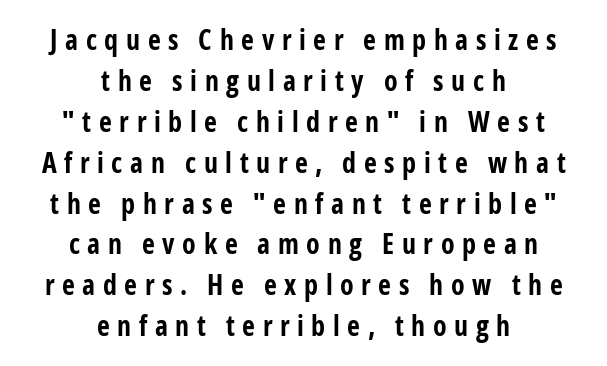
Q: Is the text bold? A: Yes.
Q: Is the text italic (slanted)? A: No, it is upright.
Q: Is the typeface a serif or a sans-serif typeface? A: Sans-serif.
Q: Is the text underlined? A: No.
Q: How is the paragraph aligned? A: Centered.
Q: Is the spacing between letters normal or unusually wide? A: Unusually wide.
Q: Is the spacing between lines tight, normal or loose? A: Normal.
Q: Width (condensed, normal, or wide)? A: Condensed.
Q: Stroke contrast? A: Low.
Q: x-height? A: Medium.
Q: Monospaced? A: No.
